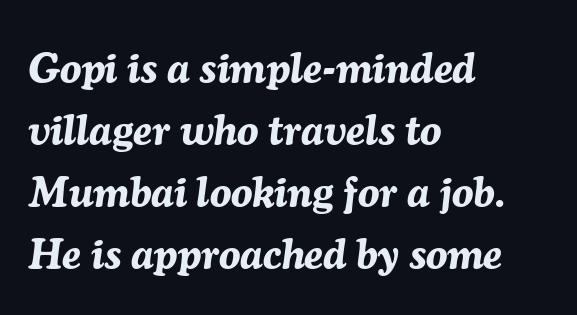
Q: Is the text bold? A: Yes.
Q: Is the text italic (slanted)? A: Yes, it leans right by about 7 degrees.
Q: Is the text underlined? A: No.
Q: How is the paragraph aligned? A: Left-aligned.
Q: Is the spacing between letters normal or unusually wide? A: Normal.
Q: Is the spacing between lines tight, normal or loose? A: Normal.
Q: Width (condensed, normal, or wide)? A: Normal.
Q: Stroke contrast? A: Medium.
Q: x-height? A: Medium.
Q: Monospaced? A: No.
